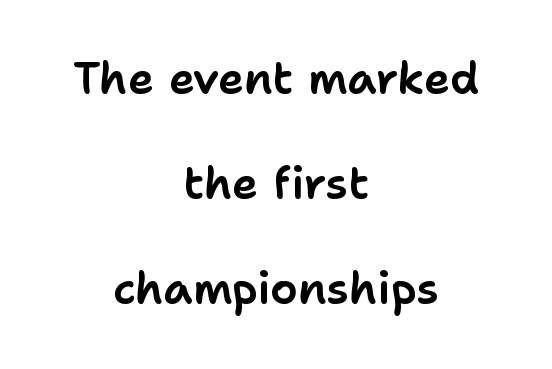
The image shows 44 px sans-serif type, upright; set centered, loose line spacing (2.39x), normal letter spacing, not underlined; low stroke contrast and a medium x-height.
